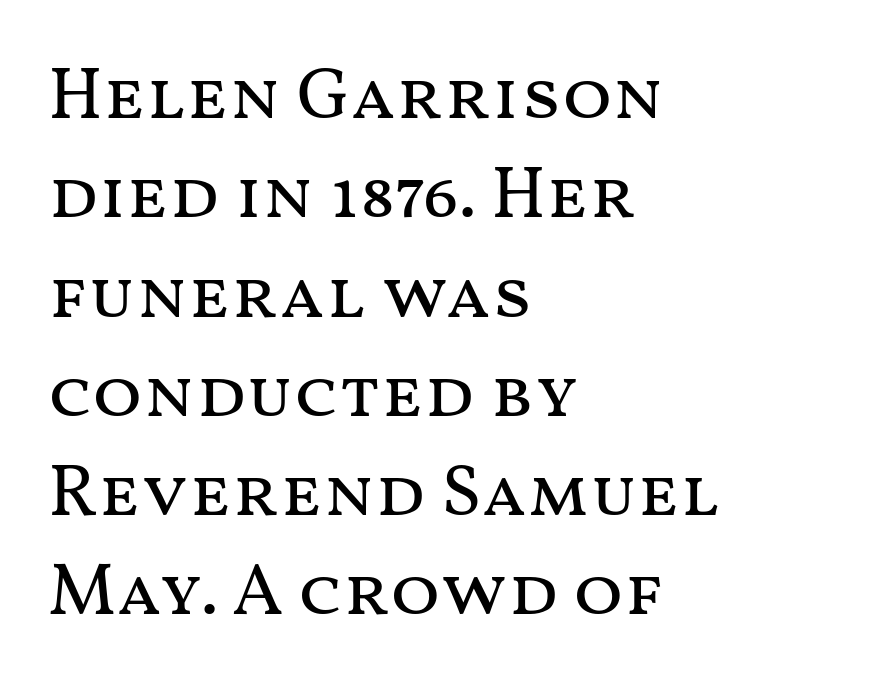
The image shows 73 px regular-weight, wide type, upright; set left-aligned, normal line spacing (1.36x), normal letter spacing, not underlined; medium stroke contrast and a medium x-height.
